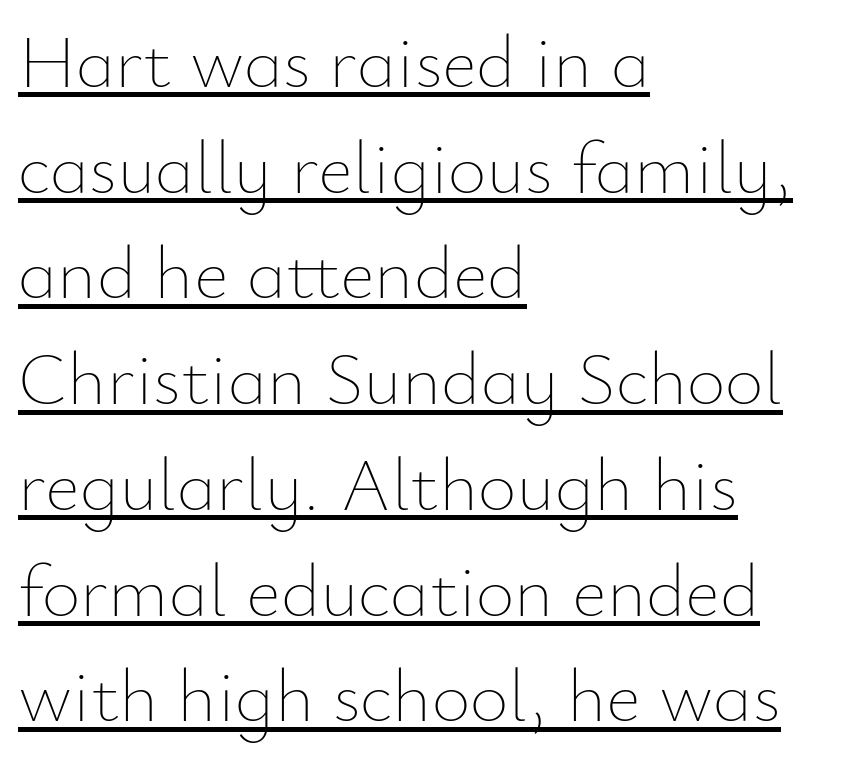
The image shows 75 px thin type, upright; set left-aligned, normal line spacing (1.41x), normal letter spacing, underlined; low stroke contrast and a small x-height.
